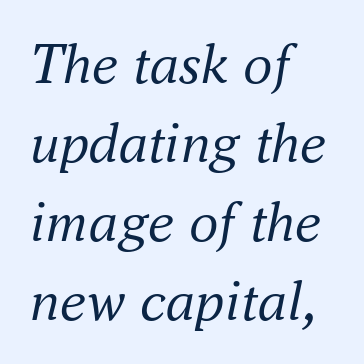
Characters follow at the spacing the type designer built in. Horizontally, the lines are justified to the leading edge only. Decoration check: the copy has no underline. Proportional: the letters do not fall into vertical columns.
